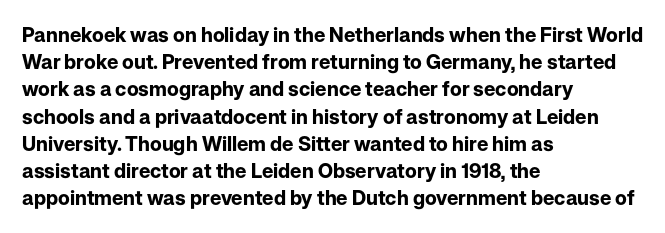
{"italic": "no", "bold": "yes", "underline": "no", "align": "left", "line_spacing": "normal", "line_spacing_ratio": 1.36, "letter_spacing": "normal", "letter_spacing_em": 0.0, "glyph_px": 20}
